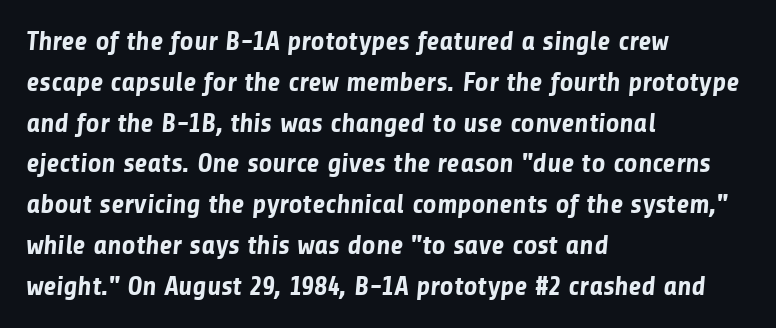
If you drew a ruler down the left edge, every line would touch it. Tracking value appears to be zero — textbook default spacing. In terms of weight, the rendering is a true, heavy bold. Horizontal bands of white between lines are of average thickness.
